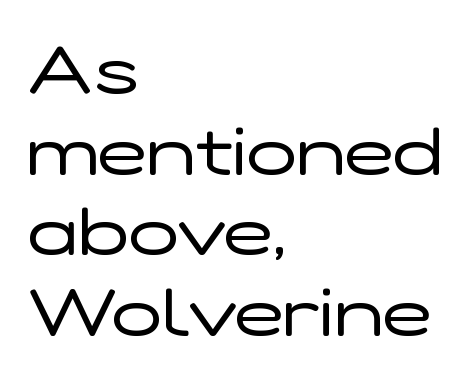
Examine the stroke ends and you'll find no serifs. Posture: straight, roman, zero tilt. The letterforms sit at book weight or below. The lines are quadded left. Words float on clear page, feet unadorned.
